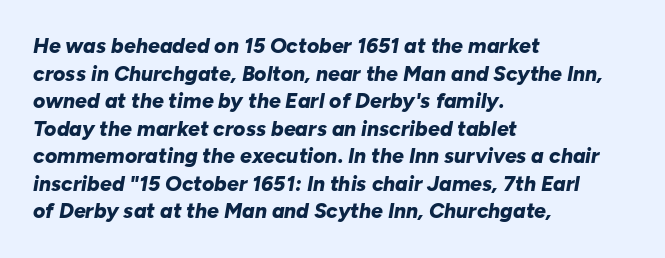
The image shows 21 px bold type, italic (leaning right); set left-aligned, normal line spacing (1.31x), normal letter spacing, not underlined.
